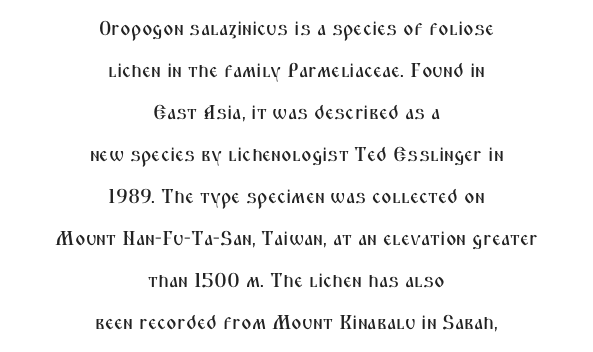
Compared with typical paragraphs, the rows here are farther apart. If you drew a line through each stem, it would be perfectly vertical. The type is set solid horizontally, with unmodified tracking. Has an underline been added? It has not. These lines stack symmetrically, like a column narrowing and widening about its center.
